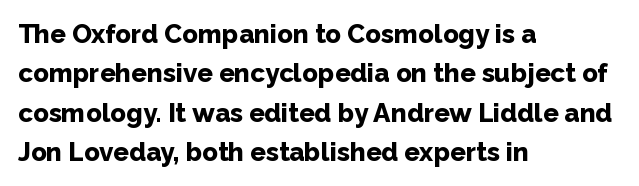
The image shows 26 px bold type, upright; set left-aligned, normal line spacing (1.51x), normal letter spacing, not underlined.
